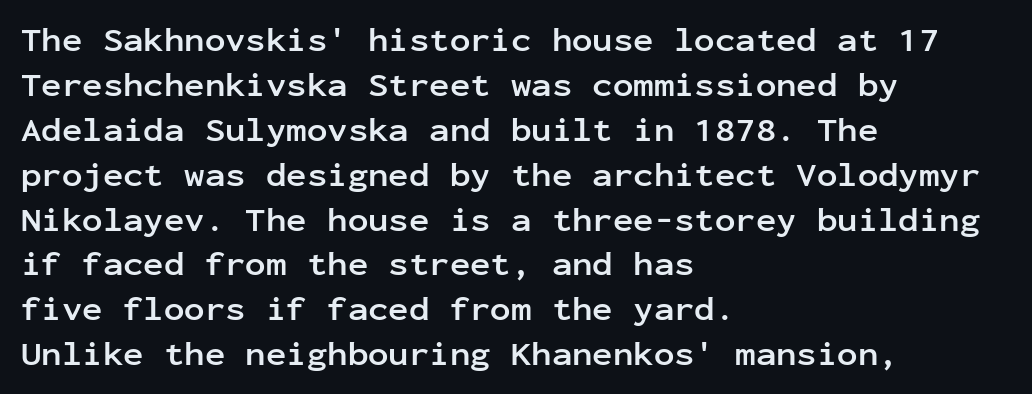
A clean baseline with only descenders dipping below it. Type style note: lacks serifs. The letters sit at their default tracking, neither squeezed nor spread. Vertical strokes here are truly vertical.
